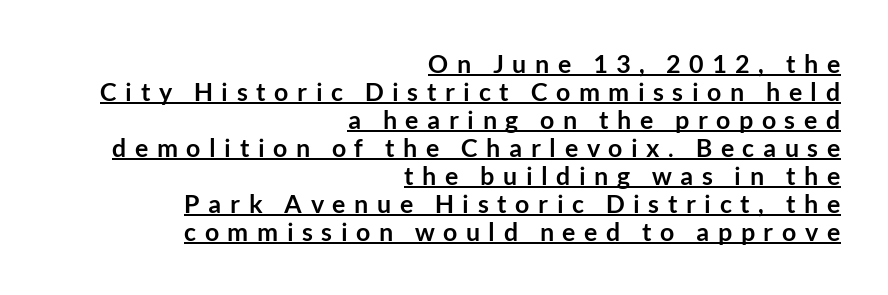
Regarding leading, the lines here are crowded together. The type sits square on the baseline with zero lean. Quick note: underline on. The gaps between neighbouring characters are conspicuously large. Reading down the block, your eye finds every line finishing at a fixed right position.
